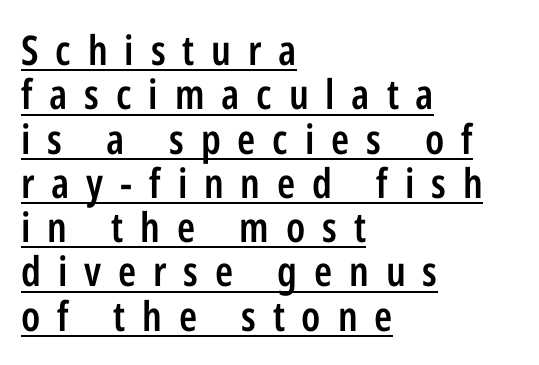
Letter spacing: wide. Nope, no serifs anywhere on these letters. Style check: upright. The designer dialed line spacing down below the default.
